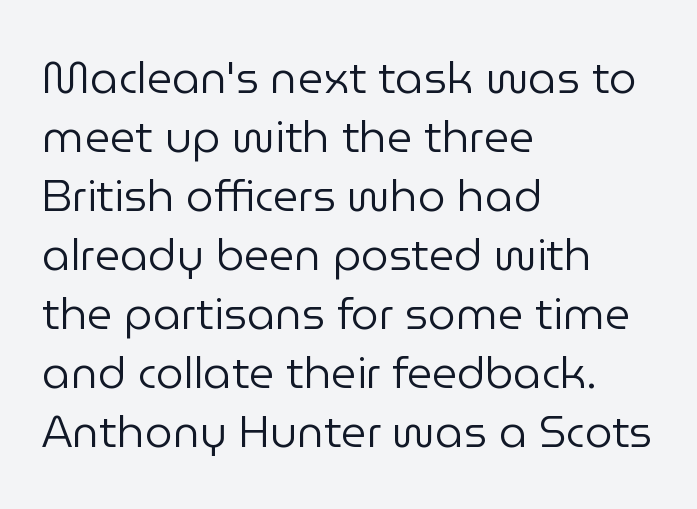
Style check: upright. Here the glyphs are tracked normally, forming tight word shapes. This sample uses a sans-serif face. The face used here is proportionally spaced, like ordinary book or web type. Bare-footed words on every line. The rag falls on the right side of this text block.
